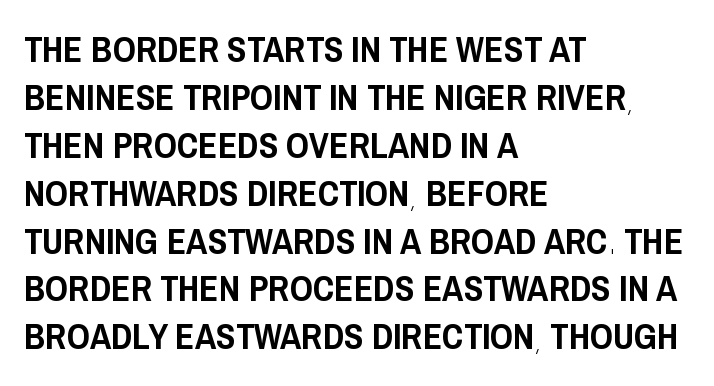
The rendering anchors every line to the left-hand side. Lines of text with bare space underneath. Observe the absence of serifs on each vertical stroke in this sample. Does the leading feel generous? No, just average. Compared with typical body copy, the letter spacing here is the same. Notice how the stems are strictly vertical — no italics here.
